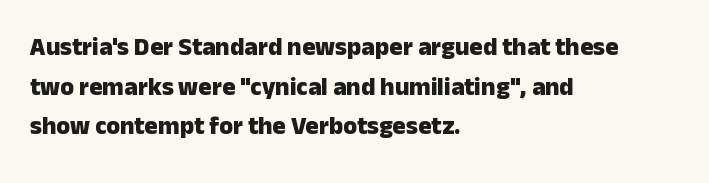
The image shows 25 px bold type, upright; set left-aligned, normal line spacing (1.59x), normal letter spacing, not underlined.
